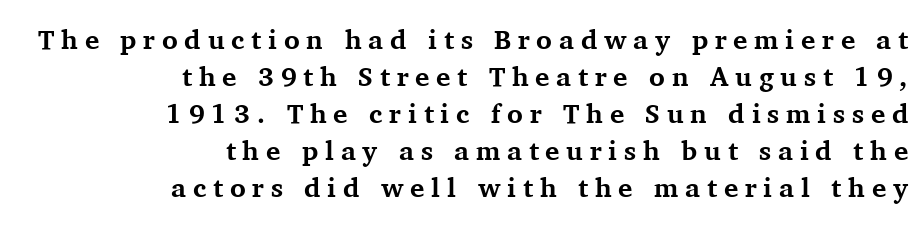
This sample keeps an unexceptional amount of space between lines. Look at the tracking — it's clearly loosened, letters drifting apart. The area under the type is left untouched. Look at the stroke-to-counter ratio: heavy, a bold. A student would call this right alignment; a typographer would say flush right, rag left.
